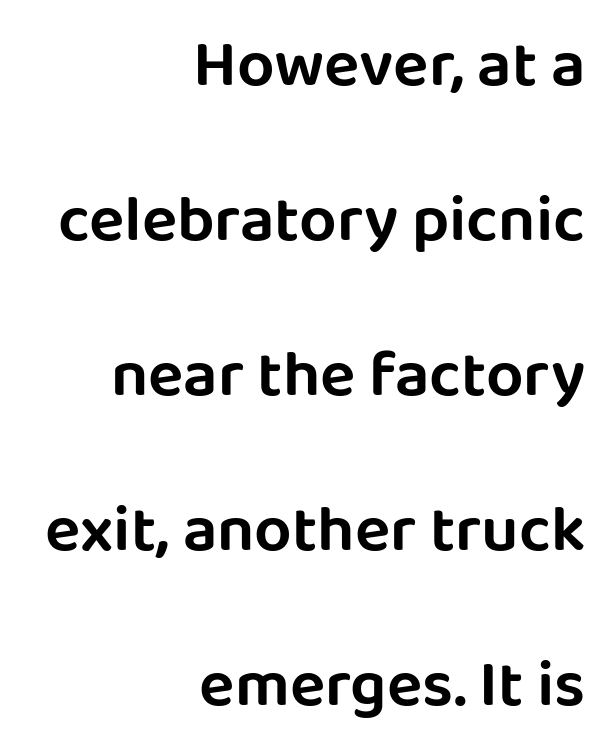
Beneath every word, the page is bare. Here the designer chose a conventional face with non-uniform glyph widths. The designer went with a sans here, leaving each stem footless. Compared with a flush-left layout, this one pins lines to the opposite, right side. Posture: straight, roman, zero tilt. Words appear dense and cohesive because spacing is normal.
